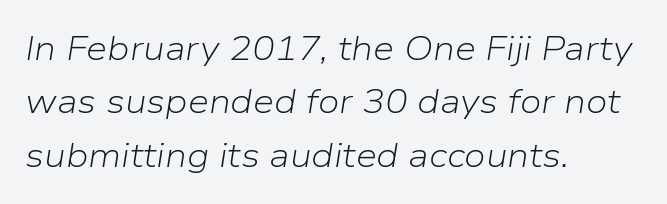
Q: Is the text bold? A: No.
Q: Is the text italic (slanted)? A: Yes, it leans right by about 9 degrees.
Q: Is the text underlined? A: No.
Q: How is the paragraph aligned? A: Left-aligned.
Q: Is the spacing between letters normal or unusually wide? A: Normal.
Q: Is the spacing between lines tight, normal or loose? A: Normal.
Q: Width (condensed, normal, or wide)? A: Normal.
Q: Stroke contrast? A: Low.
Q: x-height? A: Medium.
Q: Monospaced? A: No.
